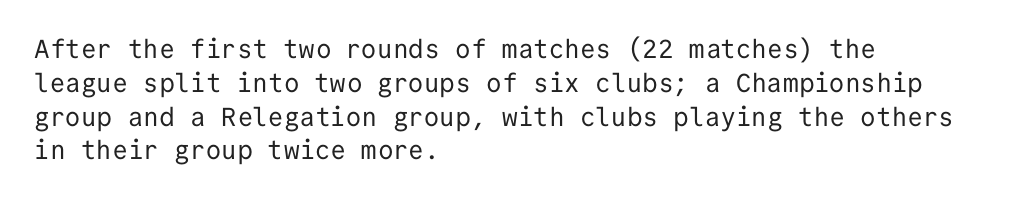
The image shows 26 px text type, upright; set left-aligned, normal line spacing (1.3x), normal letter spacing, not underlined.
